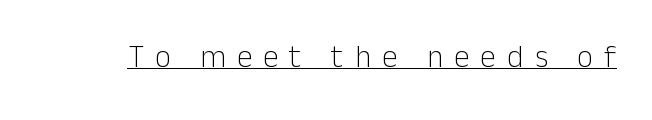
{"serif": "no", "italic": "no", "bold": "no", "weight": "light", "width": "normal", "stroke_contrast": "low", "x_height": "medium", "monospaced": "no", "underline": "yes", "letter_spacing": "wide", "letter_spacing_em": 0.37, "glyph_px": 31}
